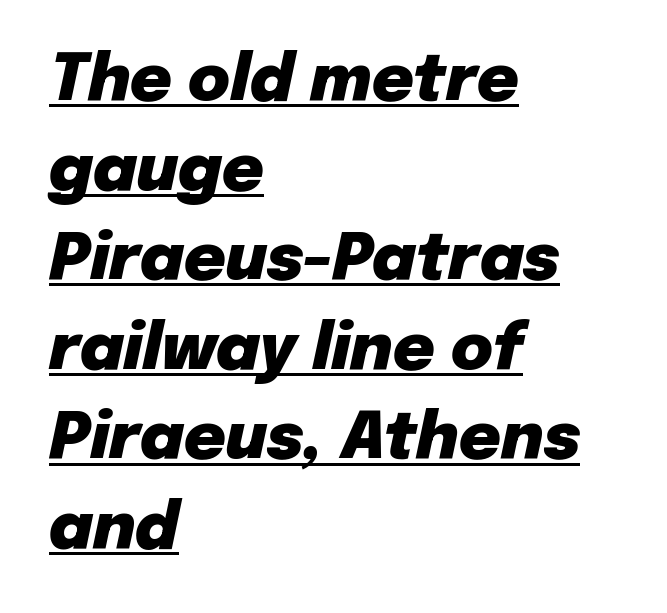
Designer's note — italics engaged. Character widths vary here, with narrow letters taking less room than wide ones. The letters are bold, with thick, heavy strokes. Each line of the rendering has a horizontal stroke beneath the glyphs. Nothing unusual about the tracking: characters are spaced as the font intends. Regarding leading, the lines here are spaced in the standard way.
